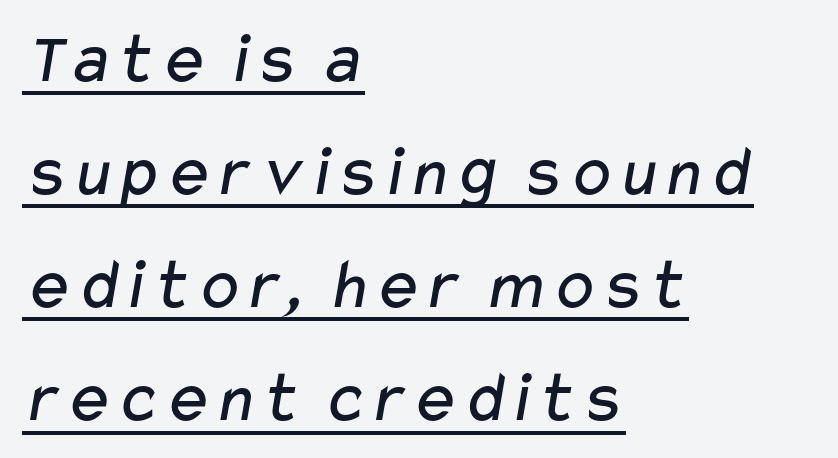
The image shows 73 px regular-weight, wide sans-serif type; set left-aligned, normal line spacing (1.55x), normal letter spacing, underlined; low stroke contrast and a medium x-height.
